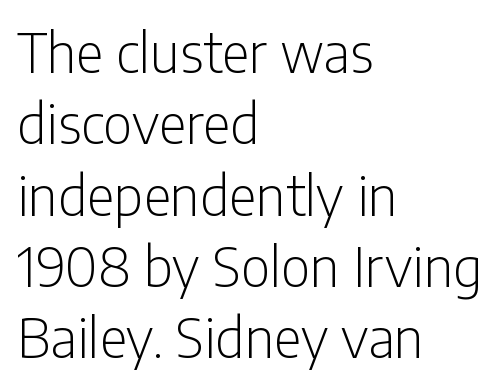
Q: Is the text bold? A: No.
Q: Is the text italic (slanted)? A: No, it is upright.
Q: Is the typeface a serif or a sans-serif typeface? A: Sans-serif.
Q: Is the text underlined? A: No.
Q: How is the paragraph aligned? A: Left-aligned.
Q: Is the spacing between letters normal or unusually wide? A: Normal.
Q: Is the spacing between lines tight, normal or loose? A: Normal.
Q: Width (condensed, normal, or wide)? A: Condensed.
Q: Stroke contrast? A: Low.
Q: x-height? A: Medium.
Q: Monospaced? A: No.
